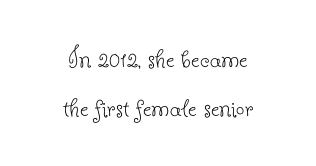
This sample is center-justified, so both line endings float freely. This block has exactly the height ordinary leading produces. Italic: no, the glyphs are upright roman. The typeface chosen for these lines features serifs. The strip under each line holds only bare page. Character widths vary here, with narrow letters taking less room than wide ones.
